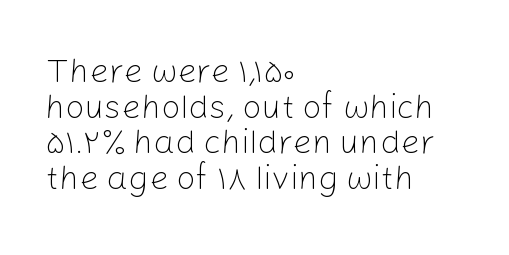
The image shows 34 px light sans-serif type, upright; set left-aligned, tight line spacing (1.05x), normal letter spacing, not underlined; low stroke contrast and a medium x-height.
